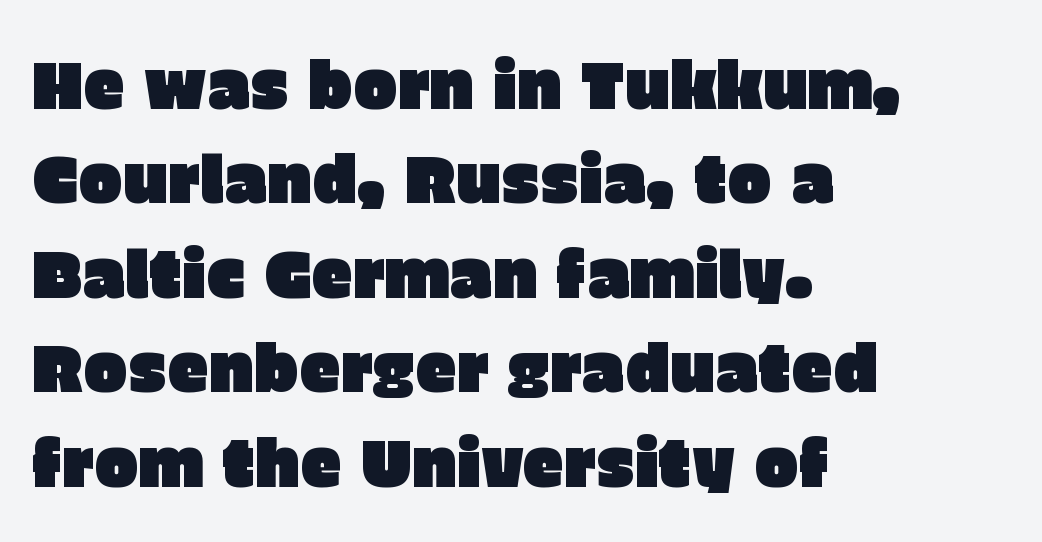
Q: Is the text italic (slanted)? A: No, it is upright.
Q: Is the typeface a serif or a sans-serif typeface? A: Sans-serif.
Q: Is the text underlined? A: No.
Q: How is the paragraph aligned? A: Left-aligned.
Q: Is the spacing between letters normal or unusually wide? A: Normal.
Q: Is the spacing between lines tight, normal or loose? A: Normal.
Q: Width (condensed, normal, or wide)? A: Normal.
Q: Stroke contrast? A: Low.
Q: x-height? A: Large.
Q: Monospaced? A: No.
